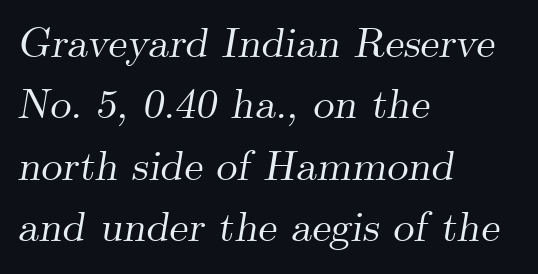
Q: Is the text italic (slanted)? A: Yes, it leans right by about 9 degrees.
Q: Is the typeface a serif or a sans-serif typeface? A: Serif.
Q: Is the text underlined? A: No.
Q: How is the paragraph aligned? A: Left-aligned.
Q: Is the spacing between letters normal or unusually wide? A: Normal.
Q: Is the spacing between lines tight, normal or loose? A: Normal.
Q: Width (condensed, normal, or wide)? A: Normal.
Q: Stroke contrast? A: Medium.
Q: x-height? A: Small.
Q: Monospaced? A: No.
